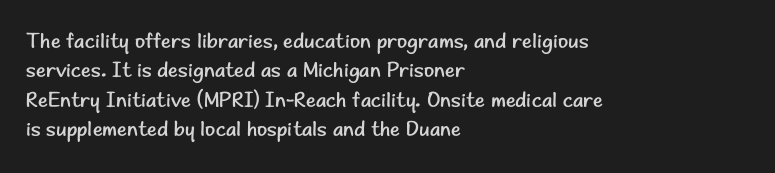
The image shows 21 px text type, upright; set left-aligned, normal line spacing (1.4x), normal letter spacing, not underlined.
